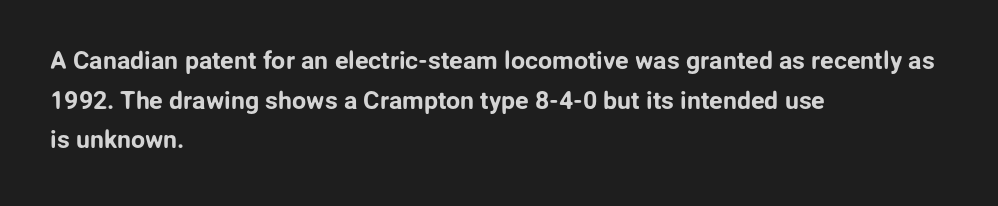
Q: Is the text italic (slanted)? A: No, it is upright.
Q: Is the text underlined? A: No.
Q: How is the paragraph aligned? A: Left-aligned.
Q: Is the spacing between letters normal or unusually wide? A: Normal.
Q: Is the spacing between lines tight, normal or loose? A: Normal.
